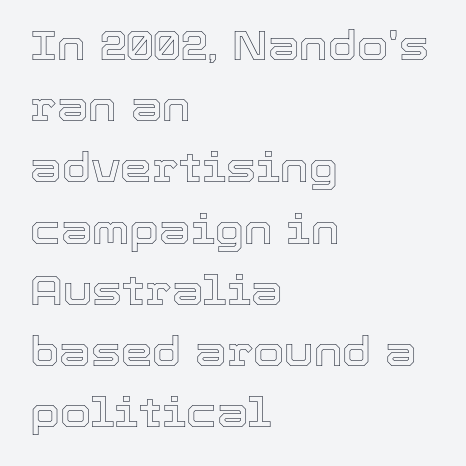
The image shows 40 px text type, upright; set left-aligned, normal line spacing (1.53x), normal letter spacing, not underlined; a medium x-height.
